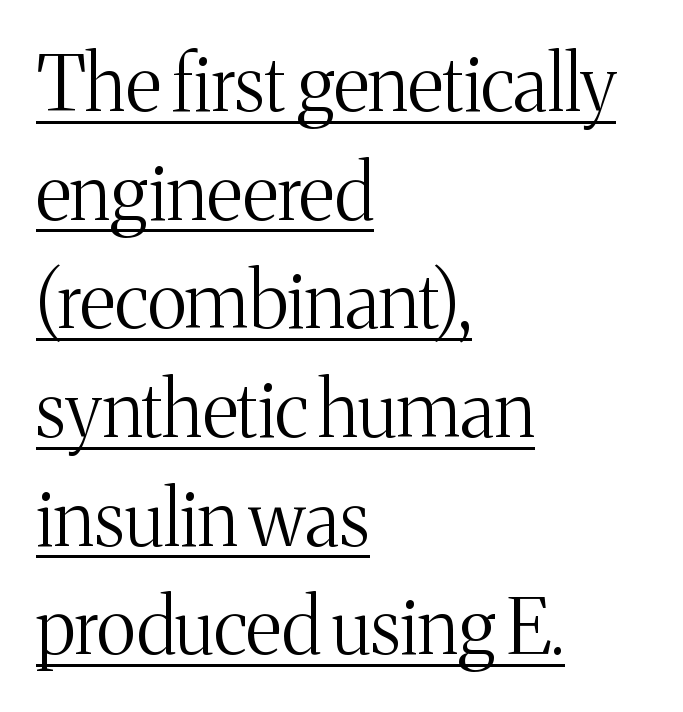
The image shows 76 px light serif type, upright; set left-aligned, normal line spacing (1.43x), normal letter spacing, underlined; medium stroke contrast and a medium x-height.
